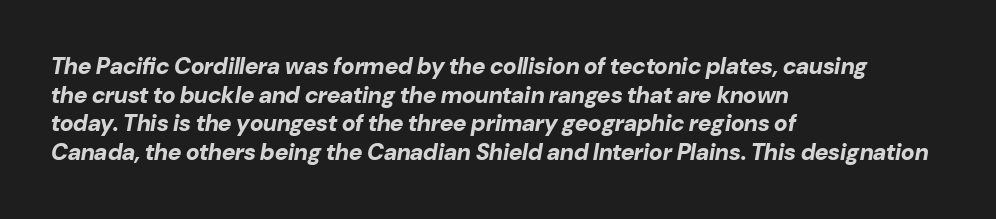
Q: Is the text bold? A: Yes.
Q: Is the text italic (slanted)? A: Yes, it leans right by about 10 degrees.
Q: Is the text underlined? A: No.
Q: How is the paragraph aligned? A: Left-aligned.
Q: Is the spacing between letters normal or unusually wide? A: Normal.
